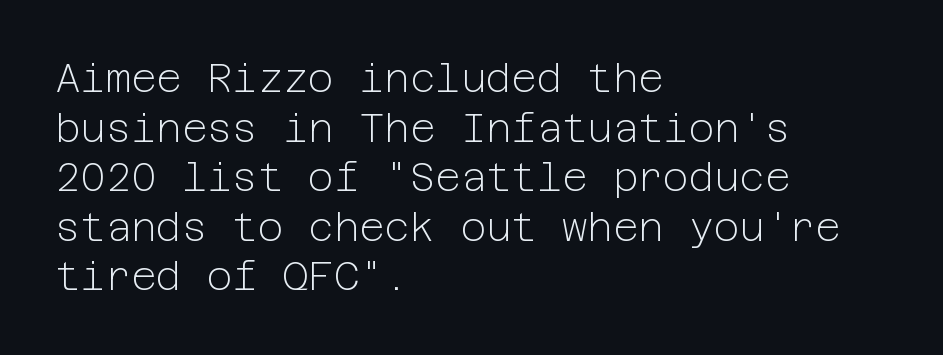
Q: Is the text bold? A: No.
Q: Is the text italic (slanted)? A: No, it is upright.
Q: Is the typeface a serif or a sans-serif typeface? A: Sans-serif.
Q: Is the text underlined? A: No.
Q: How is the paragraph aligned? A: Left-aligned.
Q: Is the spacing between letters normal or unusually wide? A: Normal.
Q: Is the spacing between lines tight, normal or loose? A: Normal.
Q: Width (condensed, normal, or wide)? A: Normal.
Q: Stroke contrast? A: Low.
Q: x-height? A: Medium.
